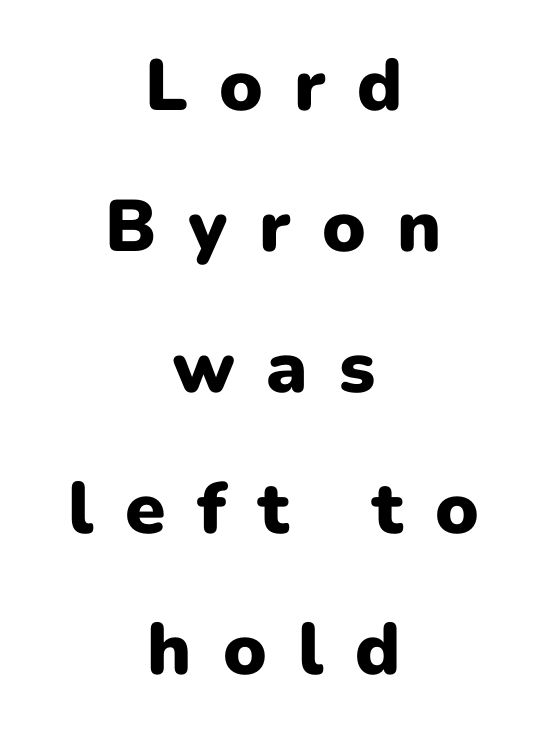
{"serif": "no", "italic": "no", "bold": "yes", "weight": "heavy", "width": "normal", "stroke_contrast": "low", "x_height": "medium", "monospaced": "no", "underline": "no", "align": "center", "line_spacing": "loose", "line_spacing_ratio": 1.93, "letter_spacing": "wide", "letter_spacing_em": 0.43, "glyph_px": 73}
